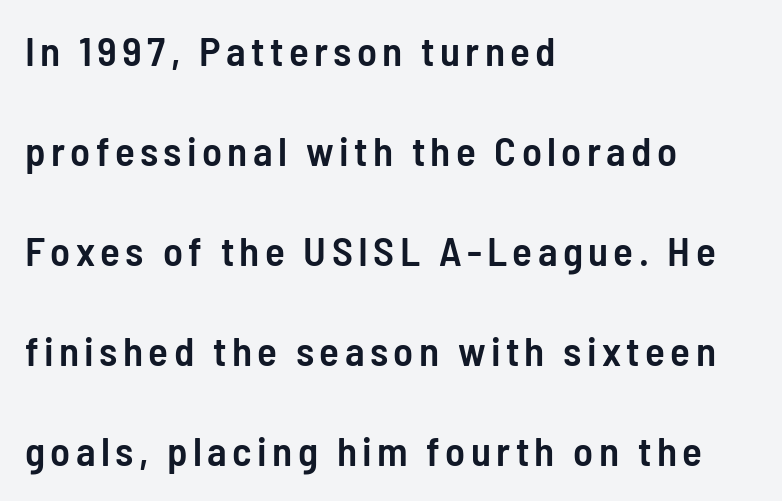
Notice how the passage keeps a crisp vertical edge on the left only. I'd call this a sans setting — the letters go barefoot. A great deal of white space separates one row of letters from the next. Is there any slant? The stems are plumb. The typesetting leans somewhat heavy: a semibold. Rule under the text: the space is simply empty.
